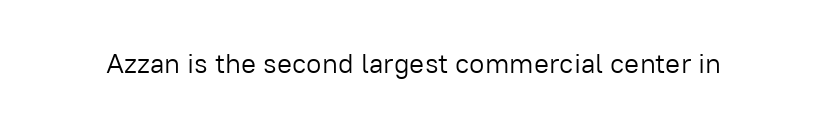
The letters stand straight up with perfectly vertical stems. Decoration check: the copy has no underline. Weight: not bold — regular or lighter. Letter spacing: default.
